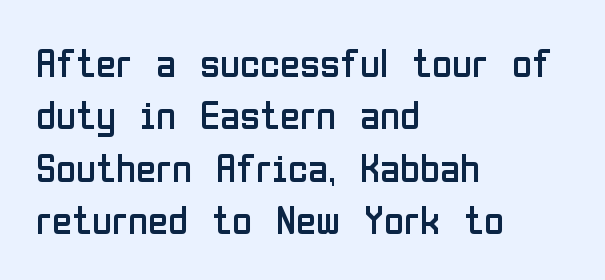
{"serif": "no", "italic": "no", "bold": "no", "weight": "regular", "width": "condensed", "stroke_contrast": "low", "x_height": "medium", "monospaced": "no", "underline": "no", "align": "left", "line_spacing": "normal", "line_spacing_ratio": 1.28, "letter_spacing": "normal", "letter_spacing_em": 0.0, "glyph_px": 41}
